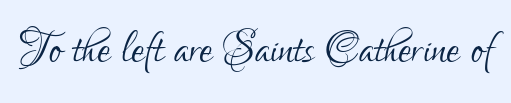
Q: Is the text bold? A: No.
Q: Is the text italic (slanted)? A: Yes.
Q: Is the typeface a serif or a sans-serif typeface? A: Sans-serif.
Q: Is the text underlined? A: No.
Q: Is the spacing between letters normal or unusually wide? A: Normal.
Q: Width (condensed, normal, or wide)? A: Condensed.
Q: Stroke contrast? A: Low.
Q: x-height? A: Small.
Q: Monospaced? A: No.
